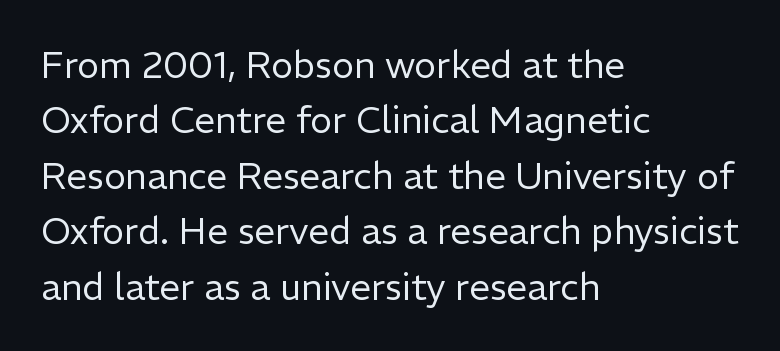
Q: Is the text bold? A: No.
Q: Is the text italic (slanted)? A: No, it is upright.
Q: Is the typeface a serif or a sans-serif typeface? A: Sans-serif.
Q: Is the text underlined? A: No.
Q: How is the paragraph aligned? A: Left-aligned.
Q: Is the spacing between letters normal or unusually wide? A: Normal.
Q: Is the spacing between lines tight, normal or loose? A: Normal.
Q: Width (condensed, normal, or wide)? A: Normal.
Q: Stroke contrast? A: Low.
Q: x-height? A: Medium.
Q: Monospaced? A: No.
